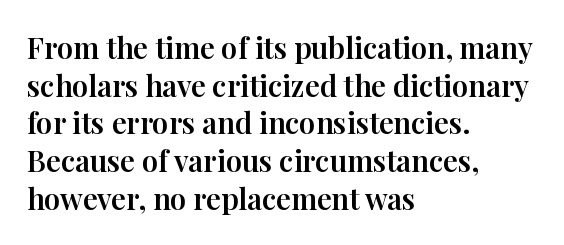
Casual observation: everything's shoved over to the left. I'd call this a serif setting — the letters wear small feet. The rendering uses natural spacing where letterforms have individual widths. The block of text has a typical density, with ordinary space between rows. Quick note: underline off.
